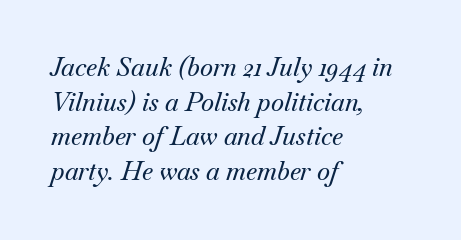
One glance says typical: line gaps are just what's usual. Default kerning and tracking; the words read as compact shapes. Anything drawn beneath the words? Only blank space. Visually the block forms a straight wall on the left and a jagged coastline on the right. Designer's note — italics engaged.
